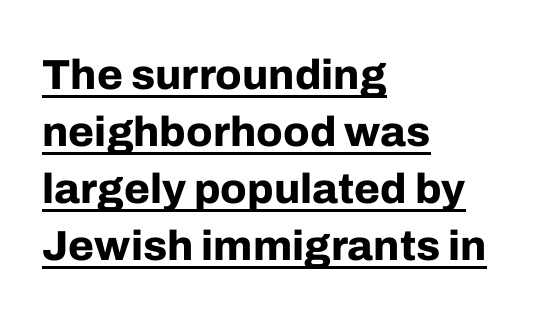
Look at the stroke-to-counter ratio: heavy, a bold. The face used here is proportionally spaced, like ordinary book or web type. The characters display no serif detailing; their extremities are plain. Students, note that the glyphs here touch the page at normal intervals. Reading down the column, the eye jumps a familiar distance to each next line.
